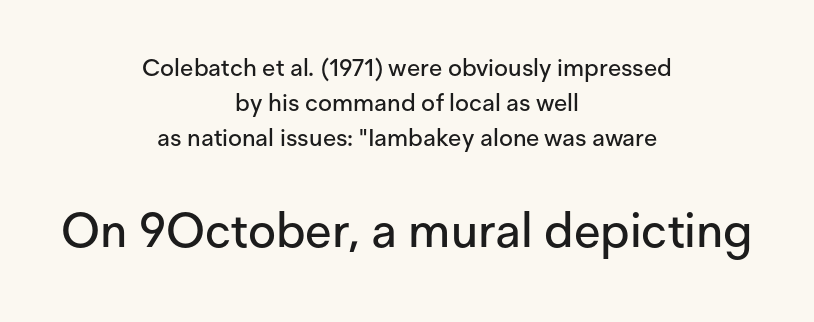
The image shows 48 px sans-serif type, upright; set centered, normal line spacing (1.45x), normal letter spacing, not underlined; the second (bottom) block is 2.0x larger; low stroke contrast and a medium x-height.
